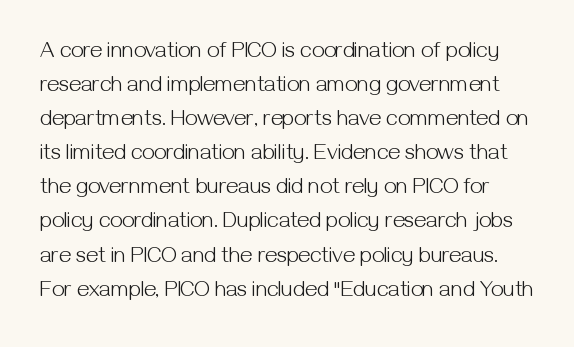
No extra ink here — the face is not bold. Vertical strokes here are truly vertical. Underlining? Definitely not there. The passage shown has conventional tracking throughout. The line-height multiplier appears to be the usual default.
